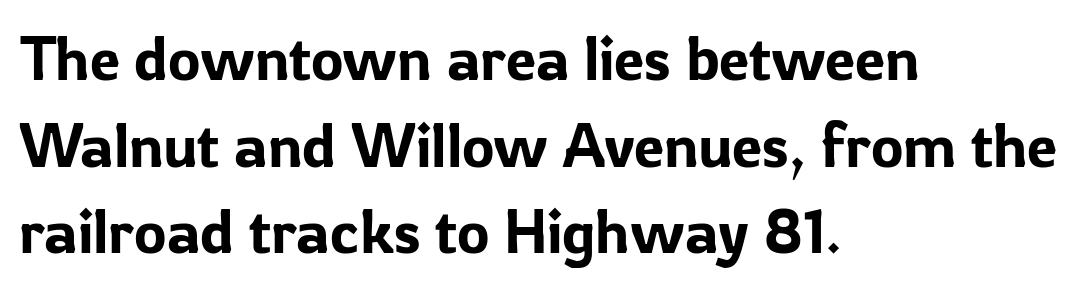
{"serif": "no", "italic": "no", "width": "normal", "stroke_contrast": "low", "x_height": "medium", "monospaced": "no", "underline": "no", "align": "left", "line_spacing": "normal", "line_spacing_ratio": 1.42, "letter_spacing": "normal", "letter_spacing_em": 0.0, "glyph_px": 61}
